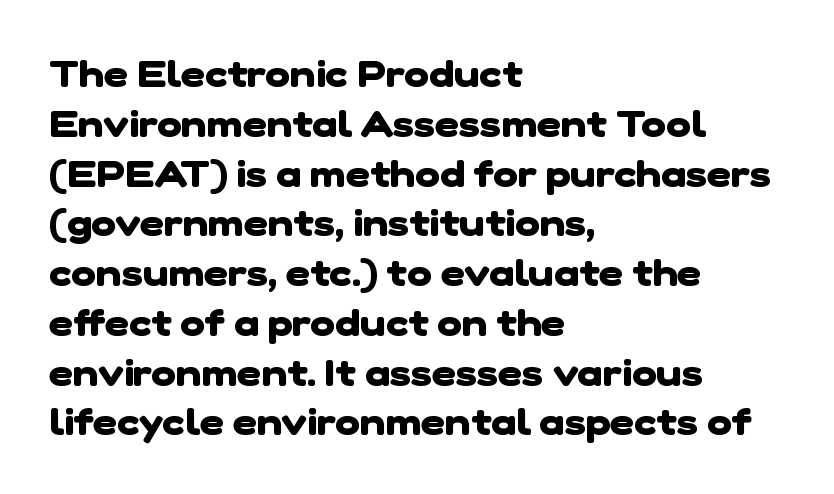
The image shows 38 px heavy sans-serif type; set left-aligned, normal line spacing (1.31x), normal letter spacing, not underlined; low stroke contrast and a medium x-height.
